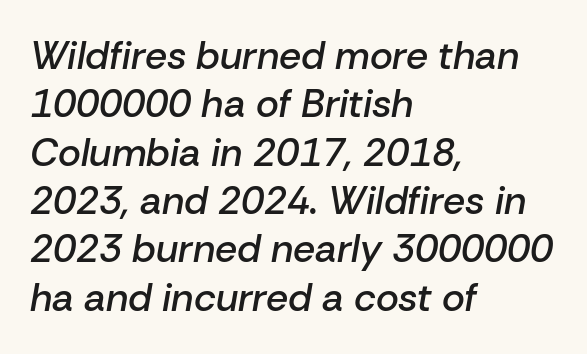
{"italic": "yes", "lean": "right", "slant_degrees": 10, "bold": "semi", "weight": "semibold", "width": "normal", "stroke_contrast": "low", "x_height": "medium", "monospaced": "no", "underline": "no", "align": "left", "line_spacing_ratio": 1.24, "letter_spacing": "normal", "letter_spacing_em": 0.0, "glyph_px": 39}
